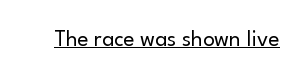
Students, observe the line beneath the letters — that is underlining. You can tell it's not italic because the verticals are truly vertical. Stems here are at most as thick as an everyday book face. Between one letter and the next there's only the usual sliver of space.
